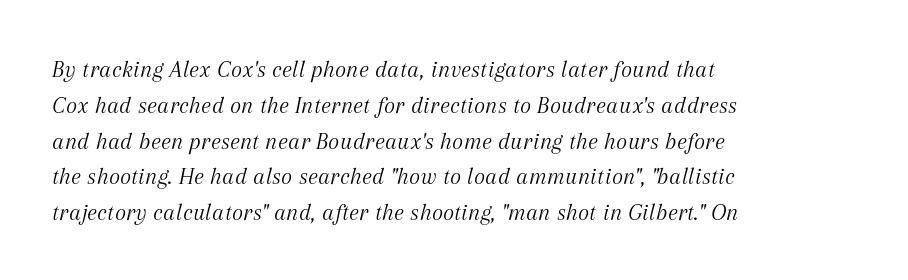
The image shows 24 px text type, italic (leaning right); set left-aligned, normal line spacing (1.49x), normal letter spacing, not underlined.
